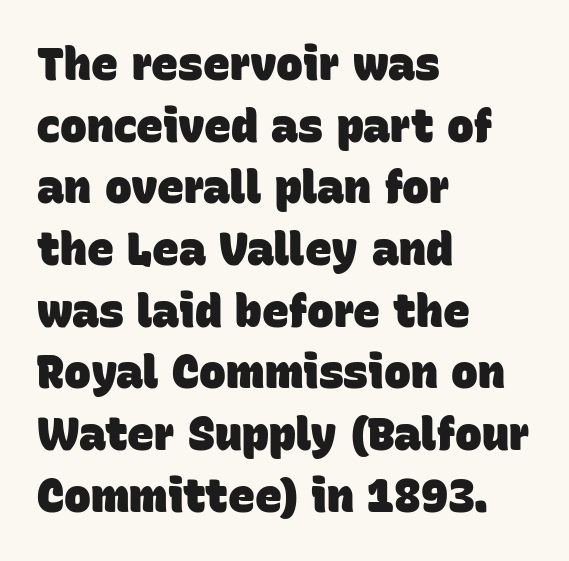
Q: Is the text bold? A: Yes.
Q: Is the typeface a serif or a sans-serif typeface? A: Sans-serif.
Q: Is the text underlined? A: No.
Q: How is the paragraph aligned? A: Left-aligned.
Q: Is the spacing between letters normal or unusually wide? A: Normal.
Q: Is the spacing between lines tight, normal or loose? A: Normal.
Q: Width (condensed, normal, or wide)? A: Normal.
Q: Stroke contrast? A: Low.
Q: x-height? A: Large.
Q: Monospaced? A: No.
